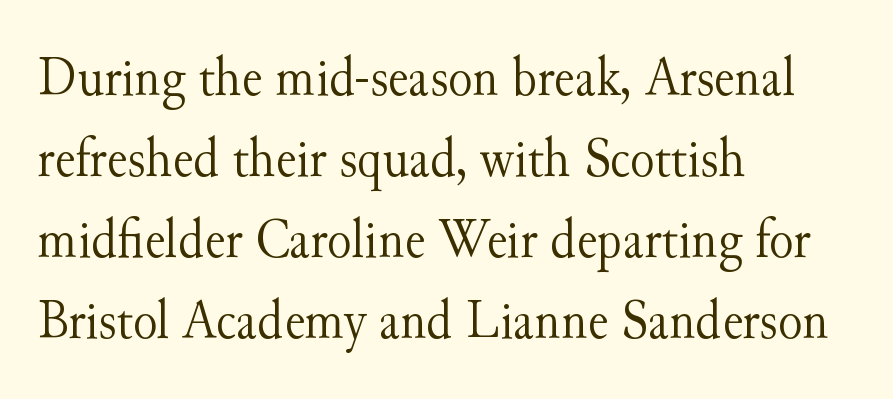
Proportional: the letters do not fall into vertical columns. Every stem runs plumb, perpendicular to the baseline. The letterforms sit at book weight or below. You could call the tracking neutral — neither tight nor loose. Quick note: underline off. Evenly set lines give the paragraph a standard silhouette.
